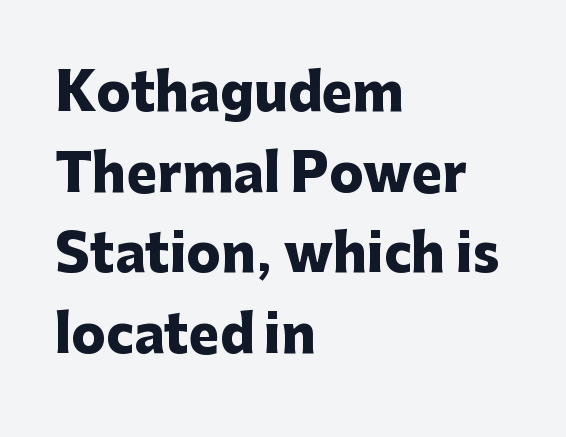
This is sans-serif lettering, the kind often seen on screens and signage. Honestly, the row spacing looks completely unremarkable. Note the varied advance widths — an 'i' is clearly narrower than an 'm'. A typesetter would call this zero additional tracking.
